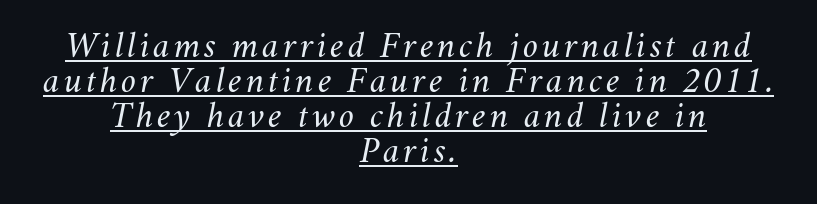
The image shows 37 px regular-weight type, italic (leaning right); set centered, tight line spacing (0.95x), underlined; medium stroke contrast and a small x-height.
